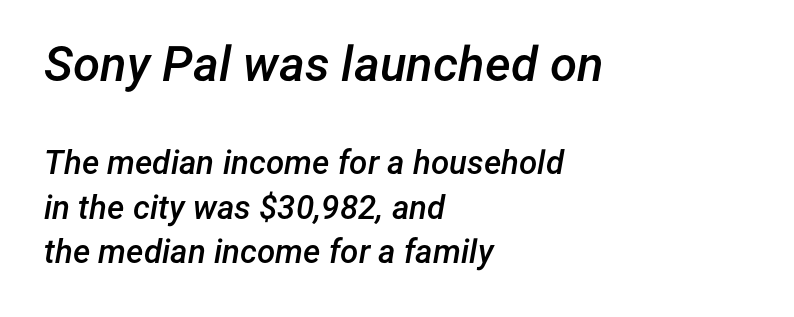
{"italic": "yes", "lean": "right", "slant_degrees": 12, "bold": "semi", "weight": "semibold", "width": "normal", "stroke_contrast": "low", "x_height": "medium", "monospaced": "no", "underline": "no", "align": "left", "line_spacing": "normal", "line_spacing_ratio": 1.35, "letter_spacing": "normal", "letter_spacing_em": 0.0, "larger_block": "first", "size_ratio": 1.48, "glyph_px": 49}
